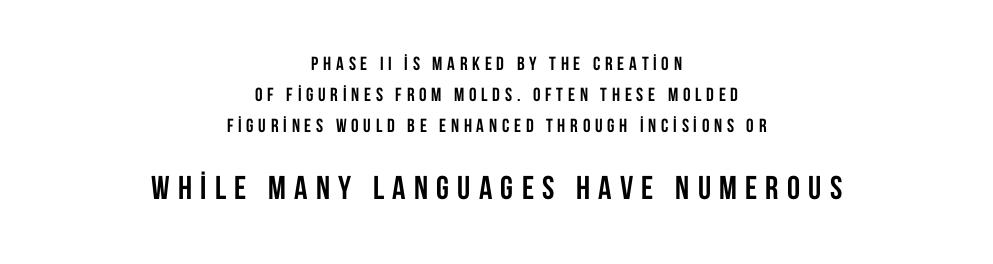
The image shows 33 px semibold, condensed sans-serif type, upright; set centered, normal line spacing (1.63x), unusually wide letter spacing (+0.25 em), not underlined; the second (bottom) block is 1.74x larger; low stroke contrast and a large x-height.
